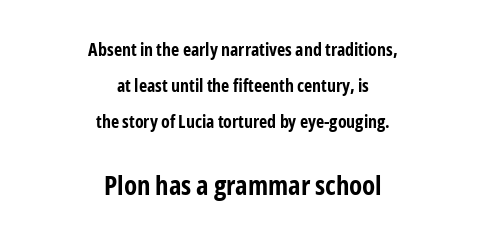
The image shows 27 px bold type, upright; set centered, loose line spacing (2.0x), normal letter spacing, not underlined; the second (bottom) block is 1.5x larger.
